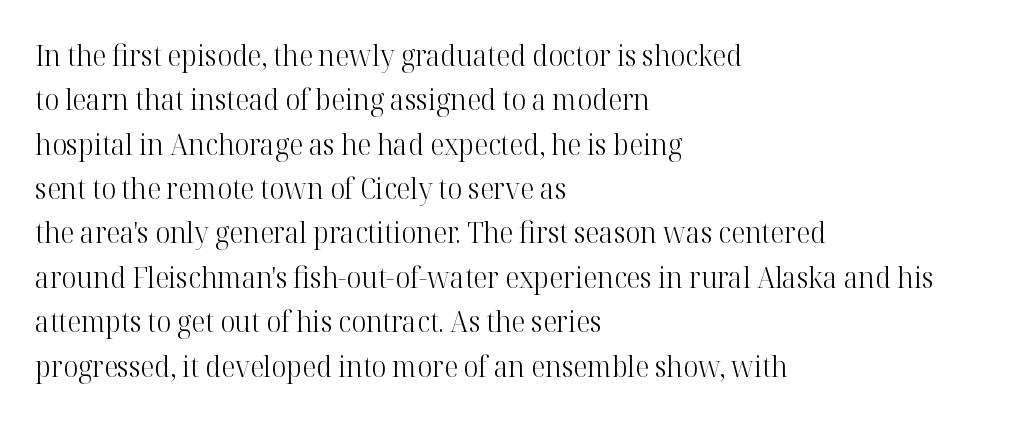
The text block is weighted toward the left margin, trailing off unevenly rightward. Ordinary non-slanted type is in use. The passage shown is typed in a proportional face where columns would drift. Nobody touched the tracking dial on this one. Examine the stroke ends and you'll spot serifs.
